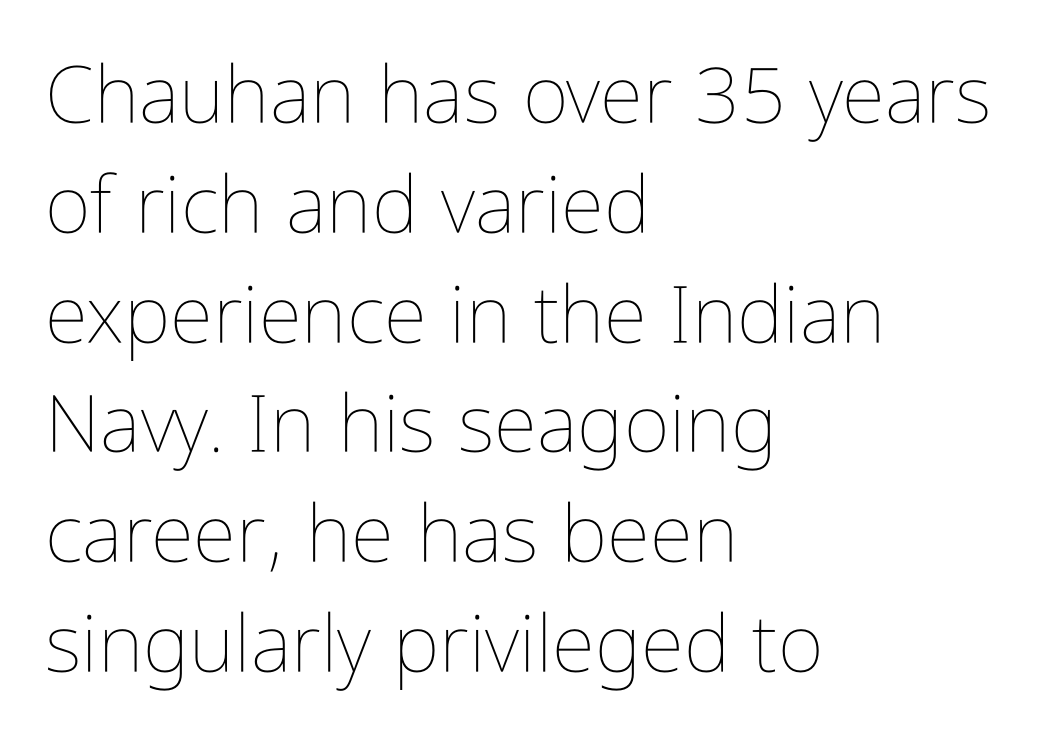
{"italic": "no", "bold": "no", "weight": "thin", "width": "condensed", "stroke_contrast": "low", "x_height": "medium", "monospaced": "no", "underline": "no", "align": "left", "line_spacing": "normal", "line_spacing_ratio": 1.39, "letter_spacing": "normal", "letter_spacing_em": 0.0, "glyph_px": 79}
